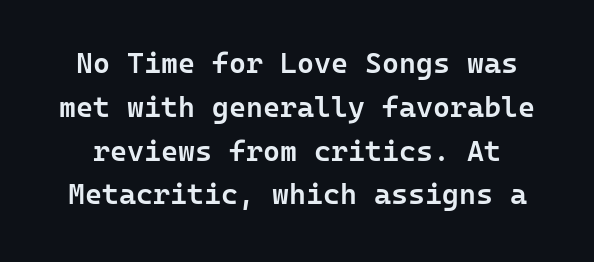
Q: Is the text bold? A: Semi-bold.
Q: Is the text italic (slanted)? A: No, it is upright.
Q: Is the typeface a serif or a sans-serif typeface? A: Sans-serif.
Q: Is the text underlined? A: No.
Q: Is the spacing between letters normal or unusually wide? A: Normal.
Q: Is the spacing between lines tight, normal or loose? A: Normal.
Q: Width (condensed, normal, or wide)? A: Normal.
Q: Stroke contrast? A: Low.
Q: x-height? A: Medium.
Q: Monospaced? A: Yes.
